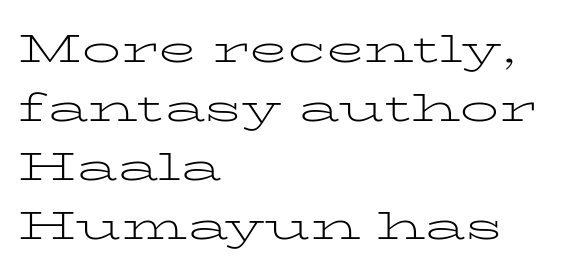
Q: Is the text bold? A: No.
Q: Is the text italic (slanted)? A: No, it is upright.
Q: Is the typeface a serif or a sans-serif typeface? A: Serif.
Q: Is the text underlined? A: No.
Q: How is the paragraph aligned? A: Left-aligned.
Q: Is the spacing between letters normal or unusually wide? A: Normal.
Q: Is the spacing between lines tight, normal or loose? A: Normal.
Q: Width (condensed, normal, or wide)? A: Wide.
Q: Stroke contrast? A: Low.
Q: x-height? A: Medium.
Q: Monospaced? A: No.
